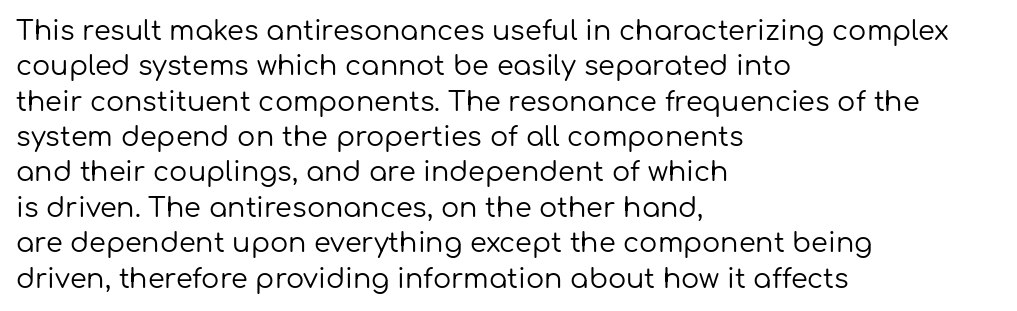
The image shows 27 px text type, upright; set left-aligned, normal line spacing (1.31x), normal letter spacing, not underlined.
